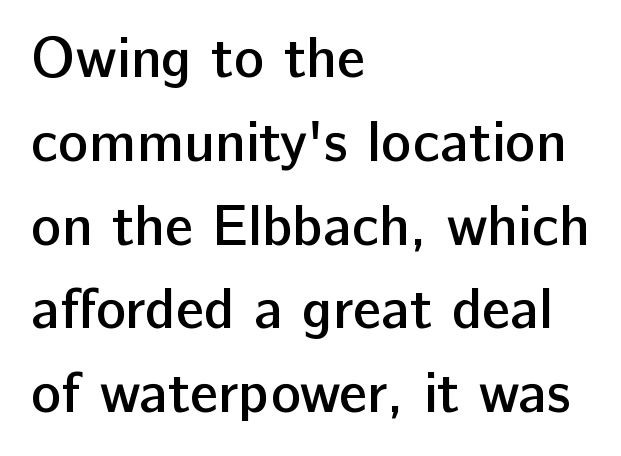
A sans-serif font was chosen for this passage. A typesetter would call this leading conventional body-copy spacing. Notice how the stems are strictly vertical — no italics here. Semibold letterforms, between regular and bold. Glyph-to-glyph distance matches everyday printed text. The passage shown is typed in a proportional face where columns would drift.
